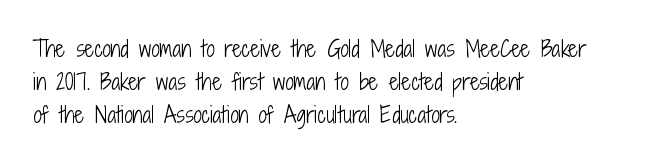
Q: Is the text bold? A: No.
Q: Is the text italic (slanted)? A: No, it is upright.
Q: Is the text underlined? A: No.
Q: How is the paragraph aligned? A: Left-aligned.
Q: Is the spacing between letters normal or unusually wide? A: Normal.
Q: Is the spacing between lines tight, normal or loose? A: Normal.
